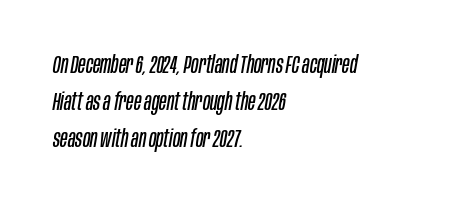
The image shows 24 px text type, italic (leaning right); set left-aligned, normal line spacing (1.54x), normal letter spacing, not underlined.
